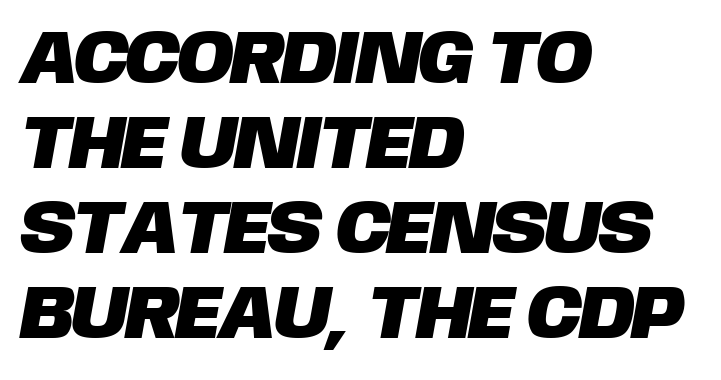
The image shows 76 px sans-serif type; set left-aligned, tight line spacing (1.12x), normal letter spacing, not underlined; low stroke contrast and a large x-height.
